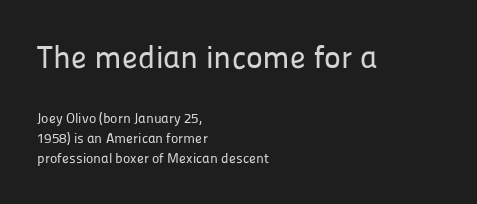
Q: Is the text italic (slanted)? A: No, it is upright.
Q: Is the typeface a serif or a sans-serif typeface? A: Sans-serif.
Q: Is the text underlined? A: No.
Q: How is the paragraph aligned? A: Left-aligned.
Q: Is the spacing between letters normal or unusually wide? A: Normal.
Q: Is the spacing between lines tight, normal or loose? A: Normal.
Q: Which block of text is set in a larger size, the first (top) or the second (bottom)? A: The first (top) one.
Q: Width (condensed, normal, or wide)? A: Normal.
Q: Stroke contrast? A: Low.
Q: x-height? A: Medium.
Q: Monospaced? A: No.
